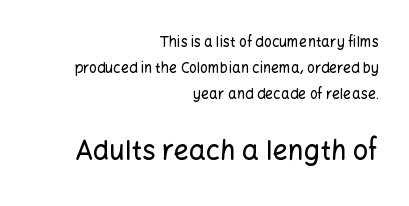
The image shows 27 px text type, upright; set right-aligned, line spacing 1.87x, normal letter spacing, not underlined; the second (bottom) block is 1.93x larger.
